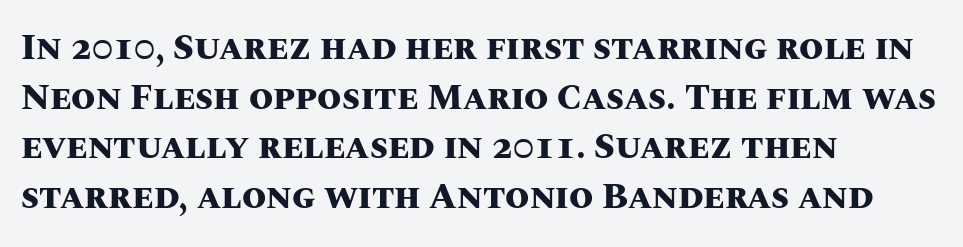
These lines are rendered in a variable-pitch font. Tracking here is standard; glyphs follow each other at the usual distance. Each row of text sits above clean, open space. Thick stems and heavy bowls — unmistakably bold. Alignment: flush left.
